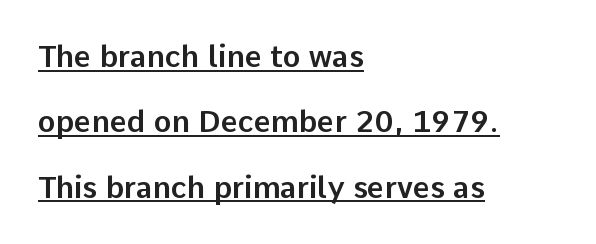
Q: Is the text italic (slanted)? A: No, it is upright.
Q: Is the typeface a serif or a sans-serif typeface? A: Sans-serif.
Q: Is the text underlined? A: Yes.
Q: How is the paragraph aligned? A: Left-aligned.
Q: Is the spacing between letters normal or unusually wide? A: Normal.
Q: Is the spacing between lines tight, normal or loose? A: Loose.
Q: Width (condensed, normal, or wide)? A: Normal.
Q: Stroke contrast? A: Low.
Q: x-height? A: Medium.
Q: Monospaced? A: No.
